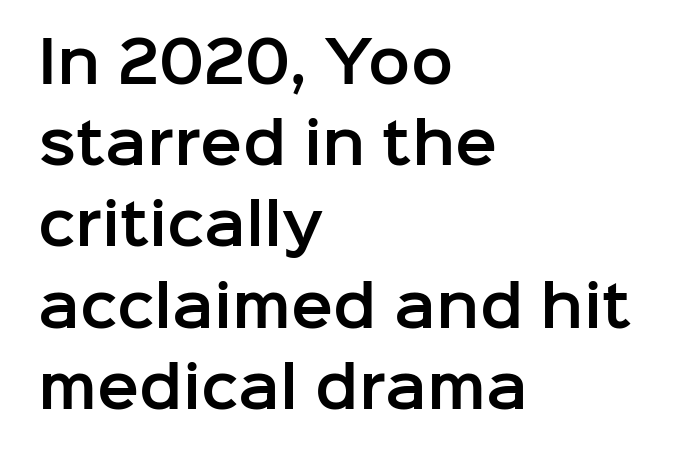
Vertical strokes here are truly vertical. Vertically, the passage feels balanced, rows spaced as you'd expect. Is this a fixed-width face? No — the glyphs have proportional, varying widths. What stands out about the letter spacing? Nothing — it is the standard amount. This sample uses a sans-serif face.
